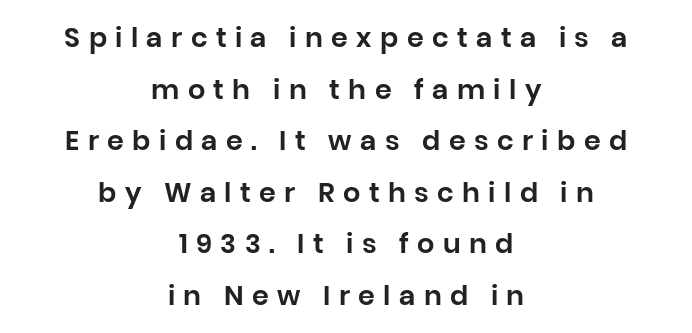
{"italic": "no", "underline": "no", "align": "center", "line_spacing": "loose", "line_spacing_ratio": 1.91, "letter_spacing": "wide", "letter_spacing_em": 0.31, "glyph_px": 27}
